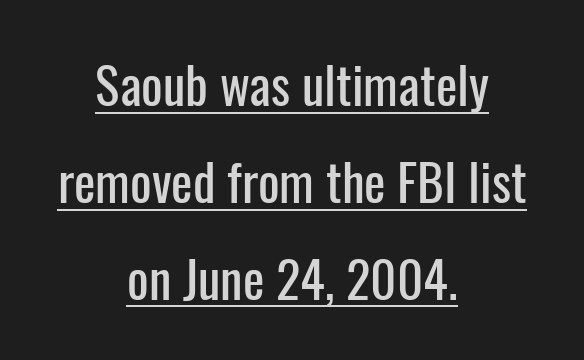
The image shows 51 px condensed sans-serif type, upright; set centered, loose line spacing (1.9x), normal letter spacing, underlined; low stroke contrast and a medium x-height.
